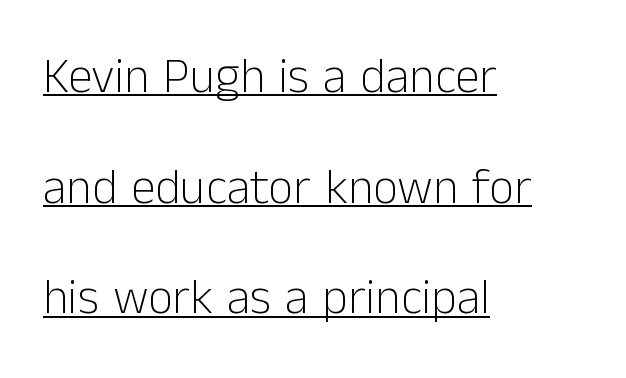
The image shows 49 px light sans-serif type, upright; set left-aligned, loose line spacing (2.26x), normal letter spacing, underlined; low stroke contrast and a medium x-height.
